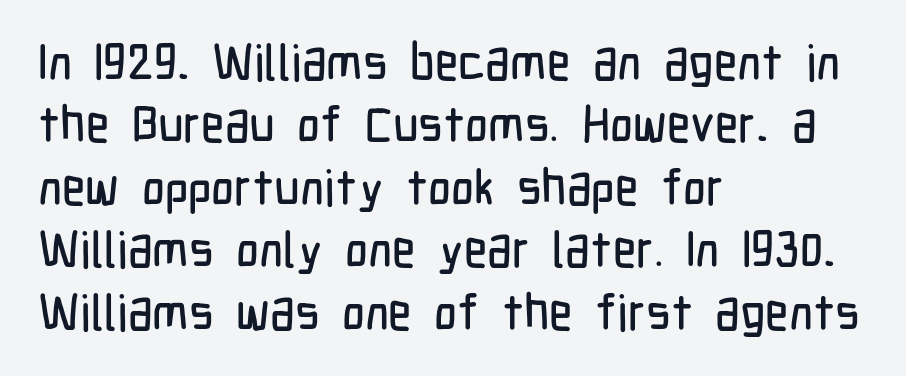
The image shows 50 px condensed sans-serif type, upright; set left-aligned, normal line spacing (1.25x), normal letter spacing, not underlined; low stroke contrast and a medium x-height.
